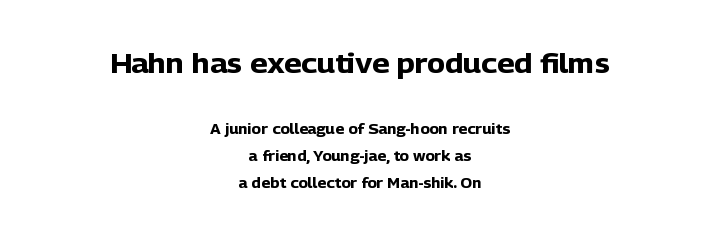
{"italic": "no", "bold": "yes", "underline": "no", "align": "center", "line_spacing": "loose", "line_spacing_ratio": 1.93, "letter_spacing": "normal", "letter_spacing_em": 0.0, "larger_block": "first", "size_ratio": 1.93, "glyph_px": 27}
